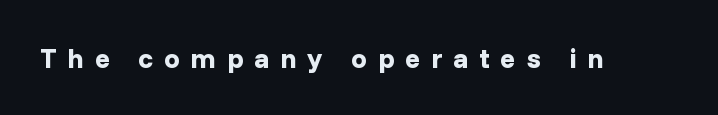
{"serif": "no", "italic": "no", "bold": "yes", "weight": "bold", "width": "normal", "stroke_contrast": "low", "x_height": "medium", "monospaced": "no", "underline": "no", "letter_spacing": "wide", "letter_spacing_em": 0.39, "glyph_px": 28}
